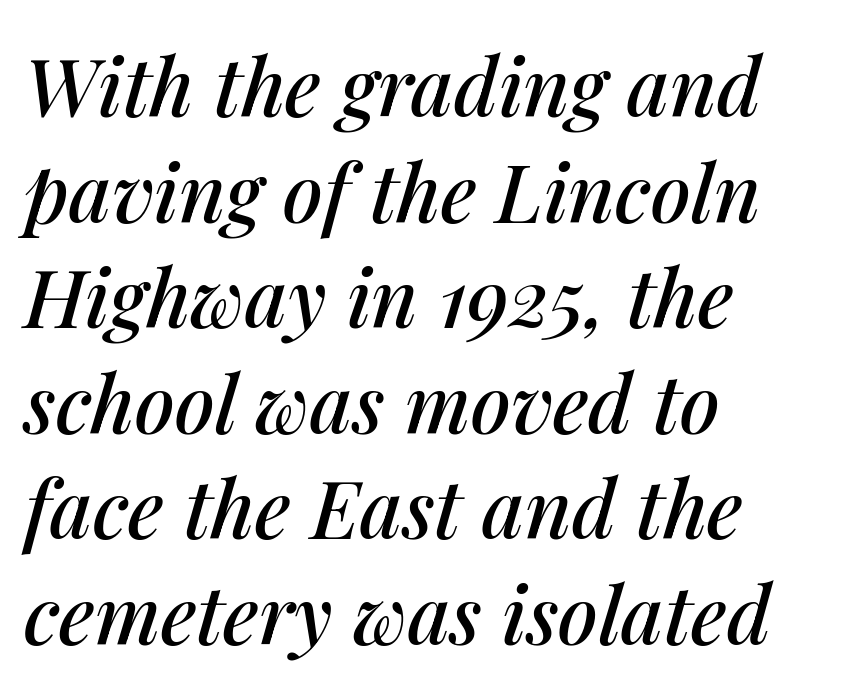
A clean baseline with only descenders dipping below it. The lines sit at an ordinary, default distance from one another. Emphasis-style slanted type is in use. Inter-character spacing is left at the font's built-in metrics. Alignment: flush left. Note the varied advance widths — an 'i' is clearly narrower than an 'm'.
